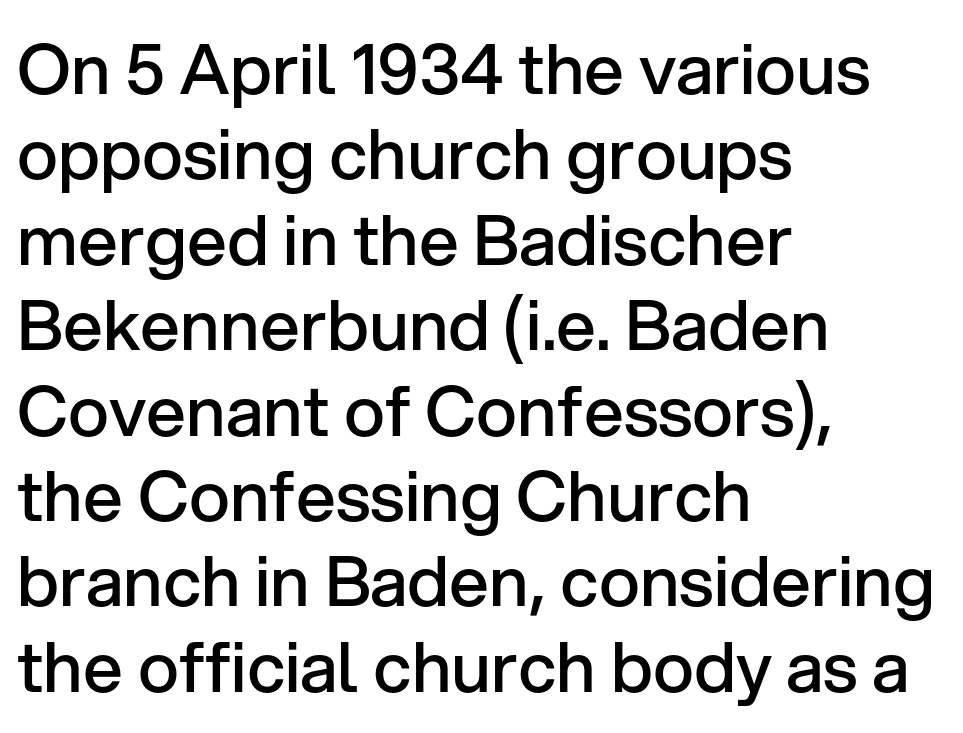
The image shows 70 px semibold sans-serif type, upright; set left-aligned, line spacing 1.22x, normal letter spacing, not underlined; low stroke contrast and a medium x-height.
